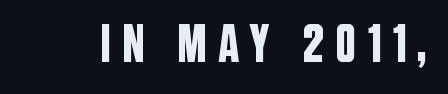
The image shows 54 px condensed sans-serif type, upright; set unusually wide letter spacing (+0.2 em), not underlined; low stroke contrast and a large x-height.
